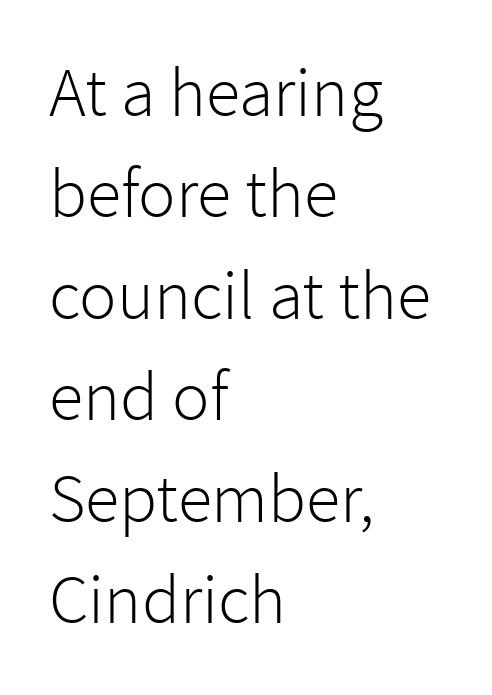
The image shows 70 px light sans-serif type, upright; set left-aligned, normal line spacing (1.45x), normal letter spacing, not underlined; low stroke contrast and a medium x-height.
